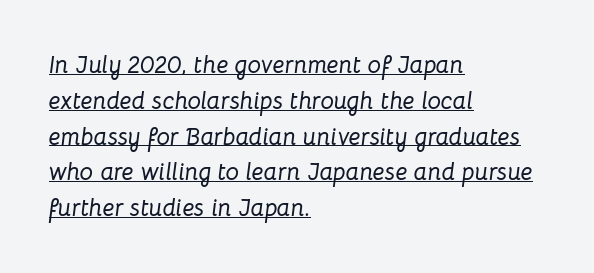
The image shows 24 px text type, italic (leaning right); set left-aligned, normal line spacing (1.49x), normal letter spacing, underlined.
